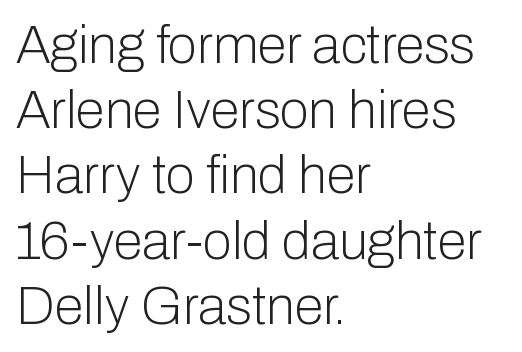
The image shows 53 px light sans-serif type, upright; set left-aligned, line spacing 1.23x, normal letter spacing, not underlined; low stroke contrast and a medium x-height.
